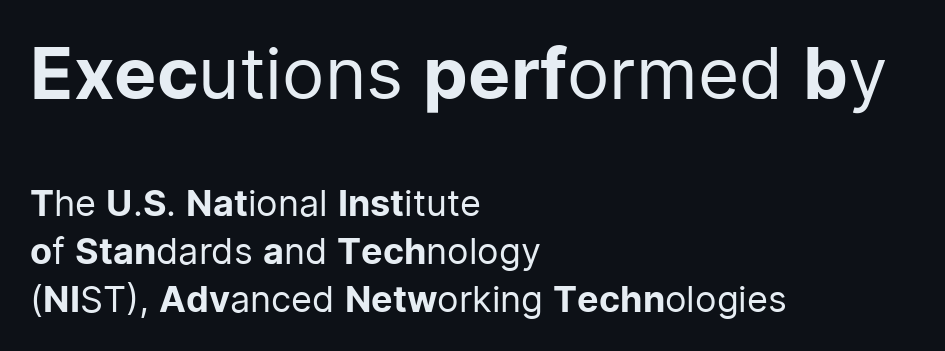
This sample uses plain, unmodified letter spacing. No chunkiness to these letters — they're not bold. Nothing sits at the stroke ends, so this counts as sans-serif. The block sitting higher on the canvas is the one with enlarged characters.
